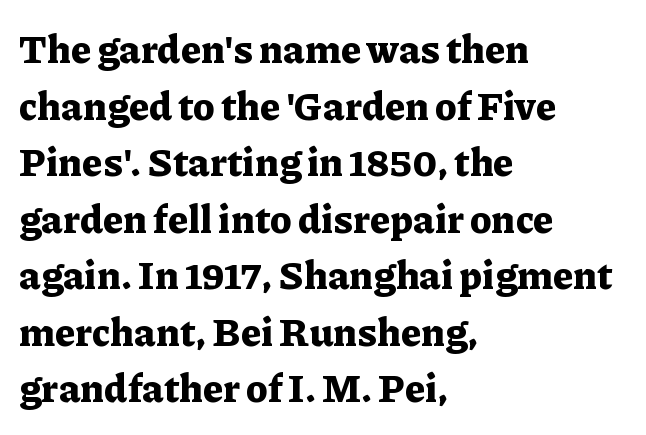
The image shows 39 px bold serif type, upright; set left-aligned, normal line spacing (1.45x), normal letter spacing, not underlined; low stroke contrast and a medium x-height.
